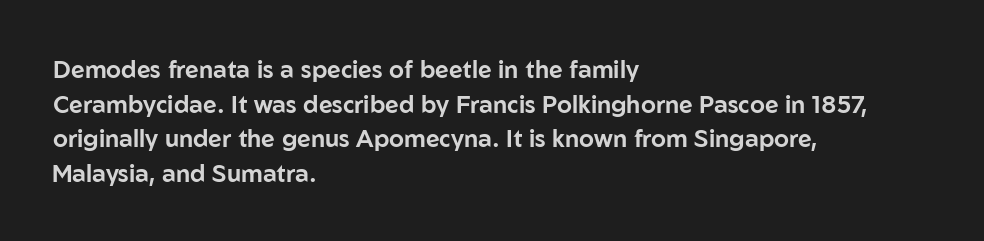
The image shows 24 px text type, upright; set left-aligned, normal line spacing (1.44x), normal letter spacing, not underlined.
